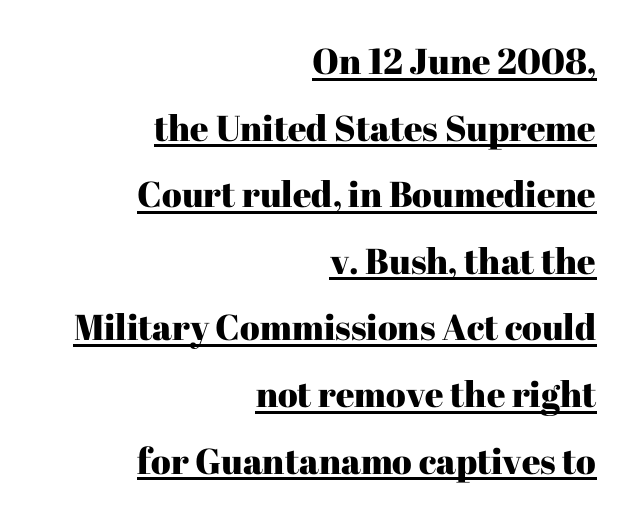
Nope, not italic — everything's standing straight. A student would call this right alignment; a typographer would say flush right, rag left. Students, observe the line beneath the letters — that is underlining. The letters carry serifs — small finishing strokes at the ends of their stems. Tracking here is standard; glyphs follow each other at the usual distance. Spacing verdict: proportional, widths tailored to each character.
